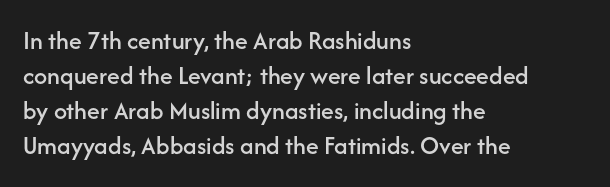
{"italic": "no", "underline": "no", "align": "left", "line_spacing": "normal", "line_spacing_ratio": 1.35, "letter_spacing": "normal", "letter_spacing_em": 0.0, "glyph_px": 26}
